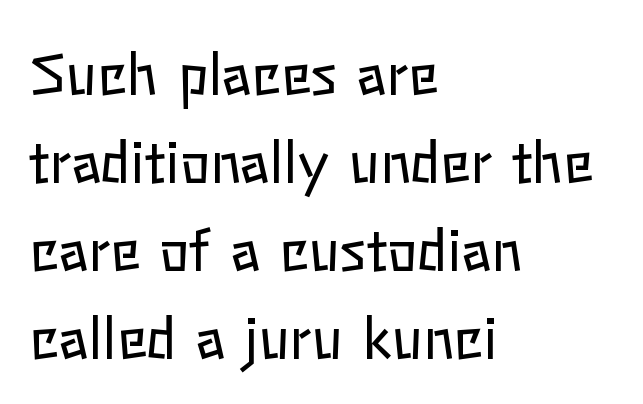
Q: Is the text bold? A: No.
Q: Is the text italic (slanted)? A: No, it is upright.
Q: Is the text underlined? A: No.
Q: How is the paragraph aligned? A: Left-aligned.
Q: Is the spacing between letters normal or unusually wide? A: Normal.
Q: Is the spacing between lines tight, normal or loose? A: Normal.
Q: Width (condensed, normal, or wide)? A: Normal.
Q: Stroke contrast? A: Low.
Q: x-height? A: Medium.
Q: Monospaced? A: No.
